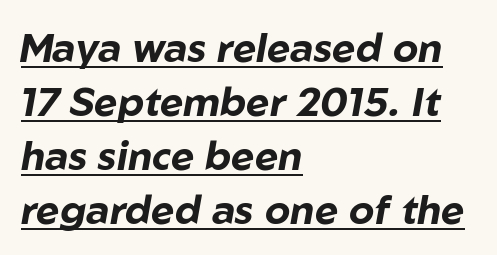
Q: Is the text bold? A: Yes.
Q: Is the text italic (slanted)? A: Yes, it leans right by about 10 degrees.
Q: Is the text underlined? A: Yes.
Q: How is the paragraph aligned? A: Left-aligned.
Q: Is the spacing between letters normal or unusually wide? A: Normal.
Q: Is the spacing between lines tight, normal or loose? A: Normal.
Q: Width (condensed, normal, or wide)? A: Normal.
Q: Stroke contrast? A: Low.
Q: x-height? A: Medium.
Q: Monospaced? A: No.
